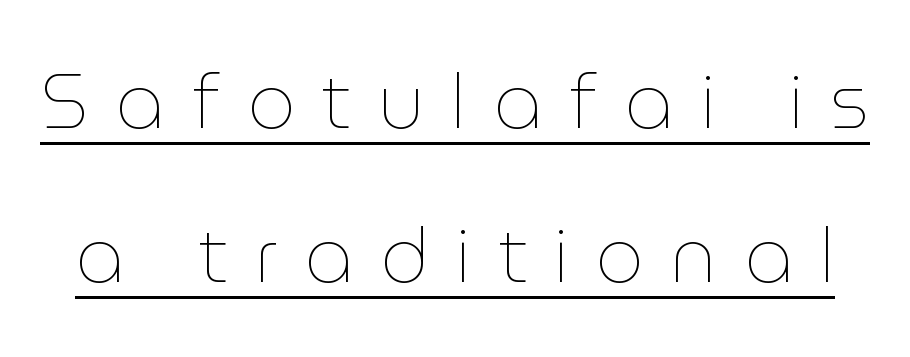
{"italic": "no", "bold": "no", "weight": "thin", "width": "normal", "stroke_contrast": "low", "x_height": "medium", "monospaced": "no", "underline": "yes", "line_spacing": "loose", "line_spacing_ratio": 2.03, "letter_spacing": "wide", "letter_spacing_em": 0.35, "glyph_px": 76}
